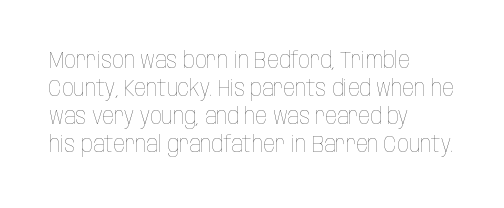
Every stem runs plumb, perpendicular to the baseline. Layout note: lines flush left. Decoration check: the copy has no underline. Short note: letters normally spaced.
